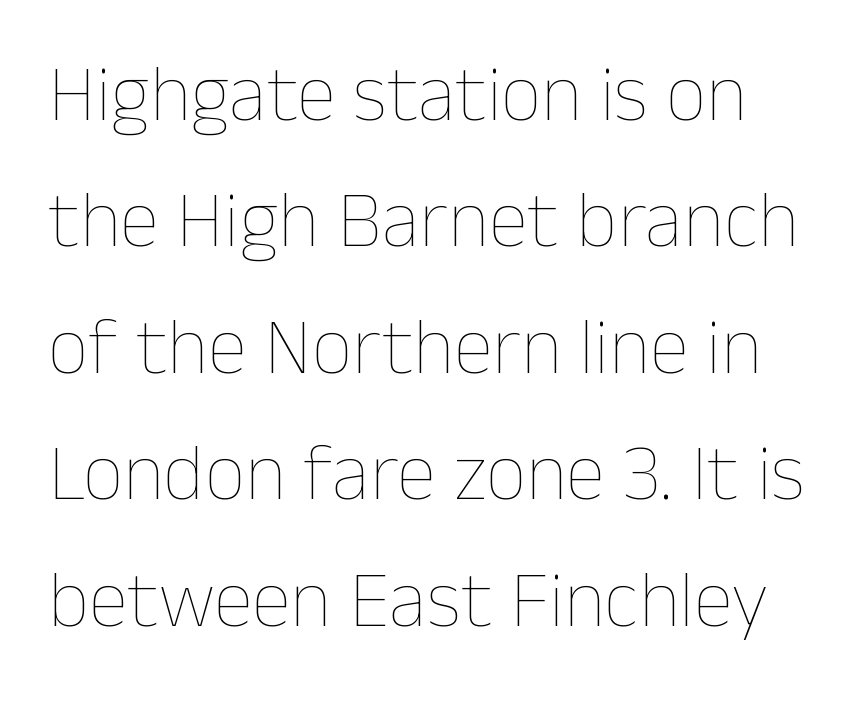
{"italic": "no", "bold": "no", "weight": "thin", "width": "normal", "stroke_contrast": "low", "x_height": "medium", "monospaced": "no", "underline": "no", "line_spacing": "normal", "line_spacing_ratio": 1.58, "letter_spacing": "normal", "letter_spacing_em": 0.0, "glyph_px": 80}
